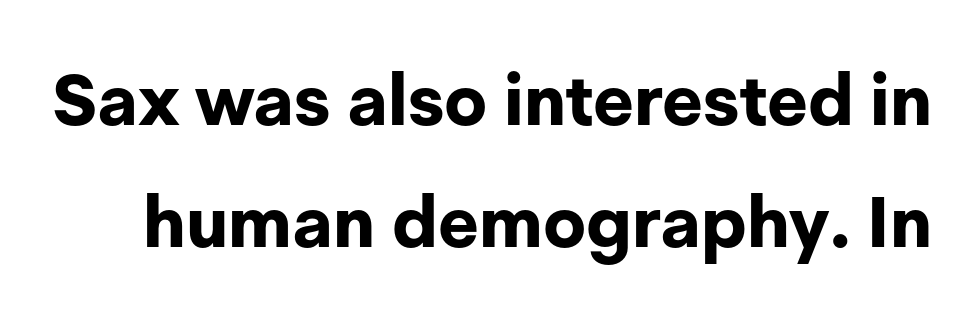
Q: Is the text bold? A: Yes.
Q: Is the text italic (slanted)? A: No, it is upright.
Q: Is the typeface a serif or a sans-serif typeface? A: Sans-serif.
Q: Is the text underlined? A: No.
Q: Is the spacing between letters normal or unusually wide? A: Normal.
Q: Width (condensed, normal, or wide)? A: Normal.
Q: Stroke contrast? A: Low.
Q: x-height? A: Medium.
Q: Monospaced? A: No.
